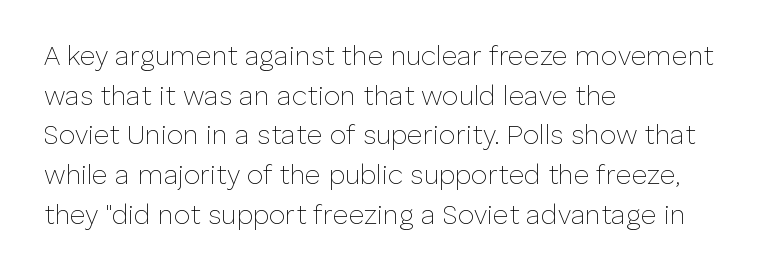
Notice how descenders clear the ascenders below comfortably — that's standard leading. Inter-character spacing is left at the font's built-in metrics. Bare-footed words on every line. The strokes are not fattened; the text isn't bold. A student would call this left alignment; a typographer would say flush left, rag right.
